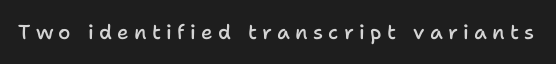
{"italic": "no", "bold": "semi", "underline": "no", "letter_spacing": "wide", "letter_spacing_em": 0.26, "glyph_px": 20}
